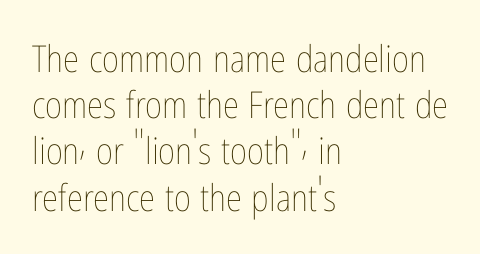
The image shows 37 px thin, condensed type, upright; set left-aligned, normal line spacing (1.25x), normal letter spacing, not underlined; low stroke contrast and a medium x-height.
